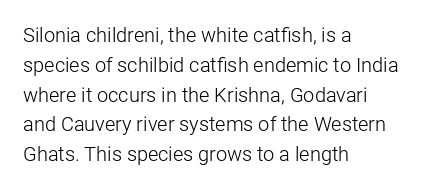
{"italic": "no", "bold": "no", "underline": "no", "align": "left", "line_spacing": "normal", "line_spacing_ratio": 1.49, "letter_spacing": "normal", "letter_spacing_em": 0.0, "glyph_px": 20}
